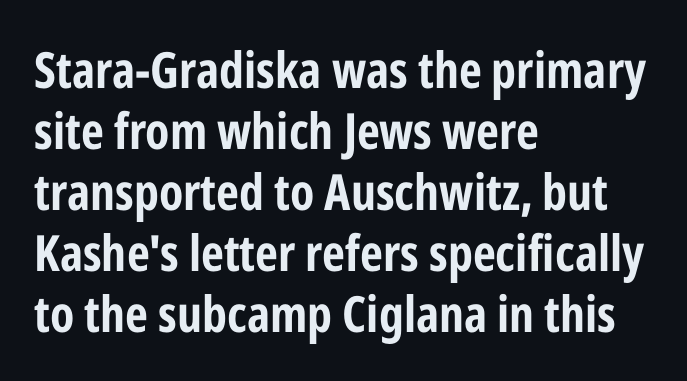
{"serif": "no", "italic": "no", "bold": "yes", "weight": "bold", "width": "condensed", "stroke_contrast": "low", "x_height": "medium", "monospaced": "no", "underline": "no", "align": "left", "line_spacing_ratio": 1.22, "letter_spacing": "normal", "letter_spacing_em": 0.0, "glyph_px": 50}
